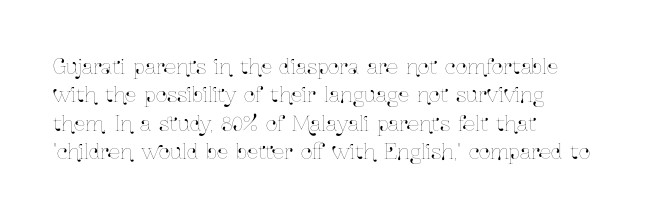
Reading down the block, your eye returns to a fixed left position each line. What stands out about the letter spacing? Nothing — it is the standard amount. The specimen reads as upright at a glance. The designer left line spacing at the default.
